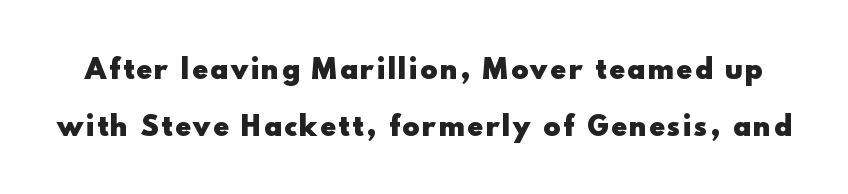
Q: Is the text bold? A: Yes.
Q: Is the text italic (slanted)? A: No, it is upright.
Q: Is the text underlined? A: No.
Q: Is the spacing between lines tight, normal or loose? A: Loose.
